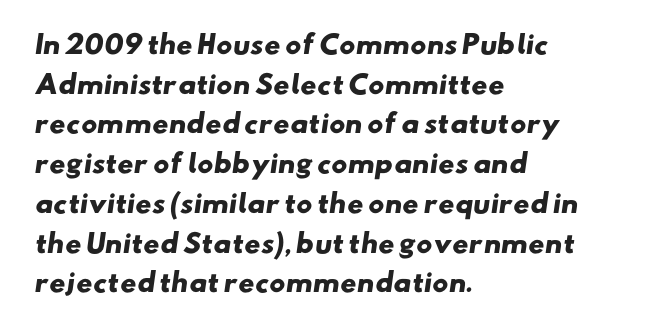
{"bold": "yes", "underline": "no", "align": "left", "line_spacing": "normal", "line_spacing_ratio": 1.59, "letter_spacing": "normal", "letter_spacing_em": 0.0, "glyph_px": 25}
